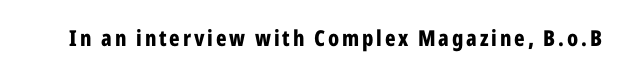
{"italic": "no", "bold": "yes", "underline": "no", "glyph_px": 22}
